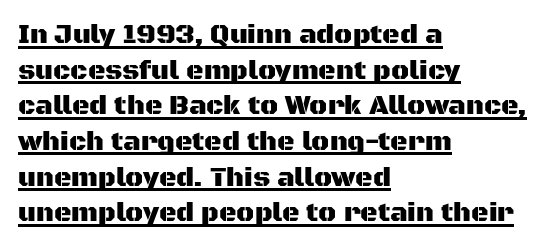
The paragraph shown leans on its left margin. The vertical gap from one line to the next is medium. A rule runs beneath these lines of type. Posture: vertical. You could call the tracking neutral — neither tight nor loose.
